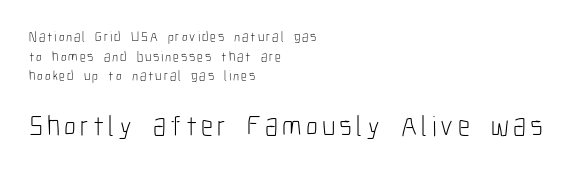
{"serif": "no", "italic": "no", "bold": "no", "weight": "light", "width": "condensed", "stroke_contrast": "low", "x_height": "medium", "monospaced": "no", "underline": "no", "align": "left", "line_spacing": "normal", "line_spacing_ratio": 1.41, "larger_block": "second", "size_ratio": 2.07, "glyph_px": 29}
